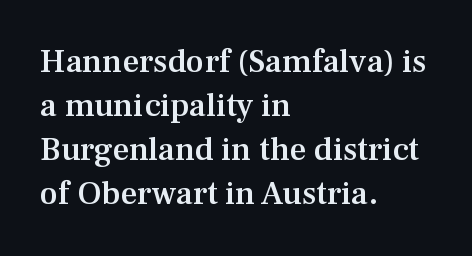
Q: Is the text bold? A: Semi-bold.
Q: Is the text italic (slanted)? A: No, it is upright.
Q: Is the typeface a serif or a sans-serif typeface? A: Serif.
Q: Is the text underlined? A: No.
Q: How is the paragraph aligned? A: Left-aligned.
Q: Is the spacing between letters normal or unusually wide? A: Normal.
Q: Is the spacing between lines tight, normal or loose? A: Normal.
Q: Width (condensed, normal, or wide)? A: Normal.
Q: Stroke contrast? A: Medium.
Q: x-height? A: Medium.
Q: Monospaced? A: No.
